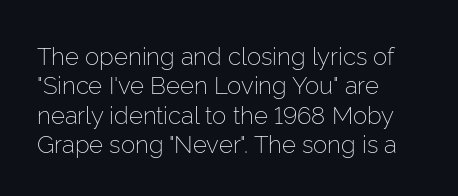
Q: Is the text bold? A: No.
Q: Is the text italic (slanted)? A: No, it is upright.
Q: Is the text underlined? A: No.
Q: How is the paragraph aligned? A: Left-aligned.
Q: Is the spacing between letters normal or unusually wide? A: Normal.
